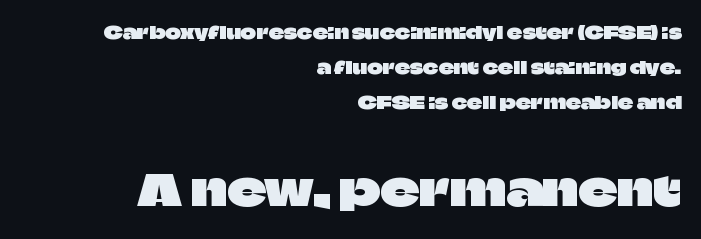
Q: Is the text italic (slanted)? A: No, it is upright.
Q: Is the typeface a serif or a sans-serif typeface? A: Sans-serif.
Q: Is the text underlined? A: No.
Q: How is the paragraph aligned? A: Right-aligned.
Q: Is the spacing between letters normal or unusually wide? A: Normal.
Q: Is the spacing between lines tight, normal or loose? A: Loose.
Q: Which block of text is set in a larger size, the first (top) or the second (bottom)? A: The second (bottom) one.
Q: Width (condensed, normal, or wide)? A: Normal.
Q: Stroke contrast? A: Low.
Q: x-height? A: Large.
Q: Monospaced? A: No.
